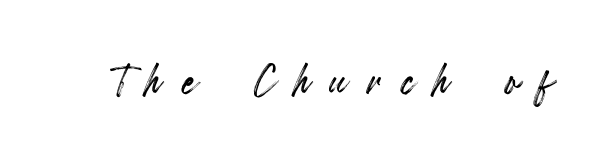
The image shows 54 px condensed type; set unusually wide letter spacing (+0.37 em), not underlined; a small x-height.
